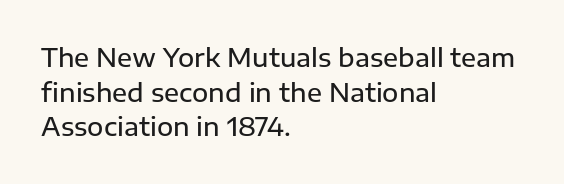
Q: Is the text bold? A: Semi-bold.
Q: Is the text italic (slanted)? A: No, it is upright.
Q: Is the text underlined? A: No.
Q: How is the paragraph aligned? A: Left-aligned.
Q: Is the spacing between letters normal or unusually wide? A: Normal.
Q: Is the spacing between lines tight, normal or loose? A: Normal.
